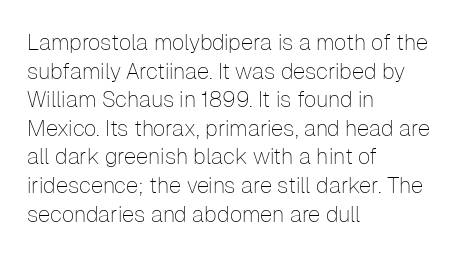
Q: Is the text bold? A: No.
Q: Is the text italic (slanted)? A: No, it is upright.
Q: Is the text underlined? A: No.
Q: How is the paragraph aligned? A: Left-aligned.
Q: Is the spacing between letters normal or unusually wide? A: Normal.
Q: Is the spacing between lines tight, normal or loose? A: Normal.
